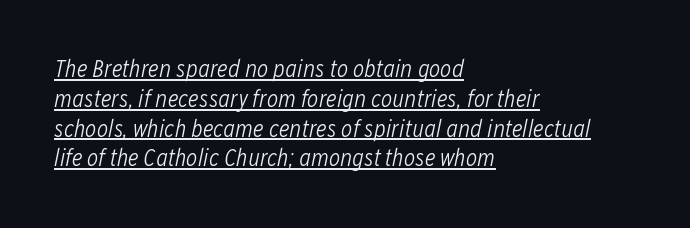
Compared with a centered layout, this one pins lines to the left instead. Letters have the restrained weight of plain body copy at most. The passage shown has conventional tracking throughout. Designer's note — italics engaged. This rendering features underlined lettering.
